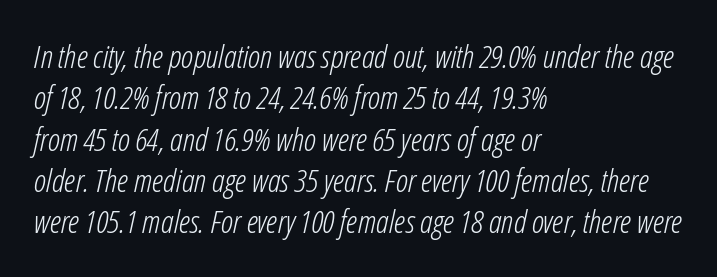
Q: Is the text bold? A: No.
Q: Is the text italic (slanted)? A: Yes, it leans right by about 12 degrees.
Q: Is the text underlined? A: No.
Q: How is the paragraph aligned? A: Left-aligned.
Q: Is the spacing between letters normal or unusually wide? A: Normal.
Q: Is the spacing between lines tight, normal or loose? A: Normal.
Q: Width (condensed, normal, or wide)? A: Condensed.
Q: Stroke contrast? A: Low.
Q: x-height? A: Medium.
Q: Monospaced? A: No.
